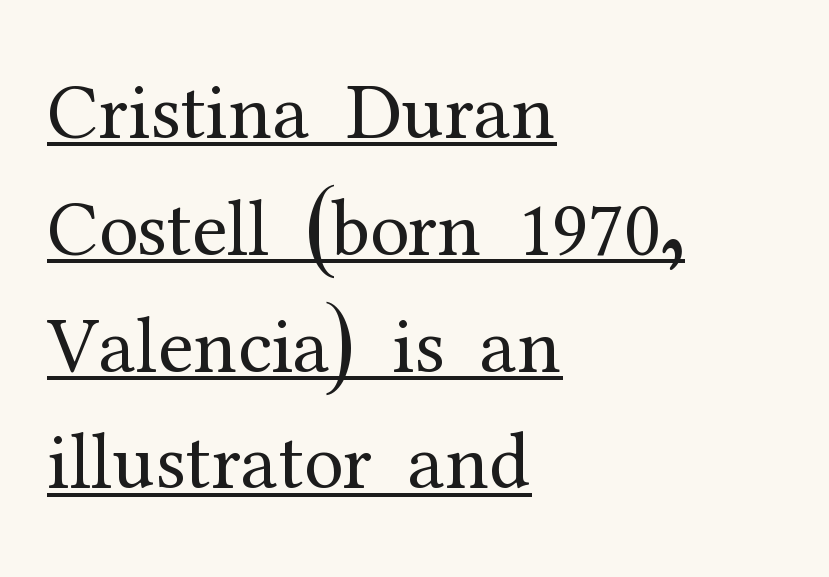
{"serif": "yes", "italic": "no", "bold": "no", "weight": "regular", "width": "normal", "stroke_contrast": "medium", "x_height": "medium", "monospaced": "no", "underline": "yes", "align": "left", "line_spacing": "normal", "line_spacing_ratio": 1.46, "letter_spacing": "normal", "letter_spacing_em": 0.0, "glyph_px": 80}
